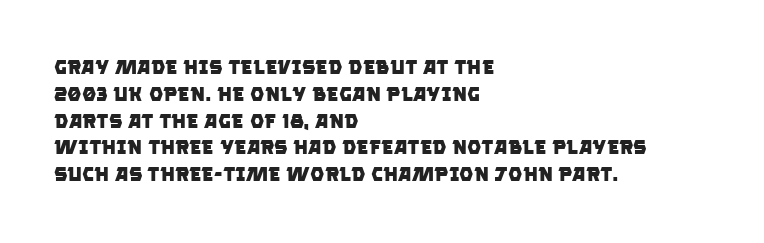
The string is rendered with underlining switched off. The passage is arranged the way most books set body copy — flush left. The passage shown stacks its lines at a standard gap. What stands out about the letter spacing? Nothing — it is the standard amount.
